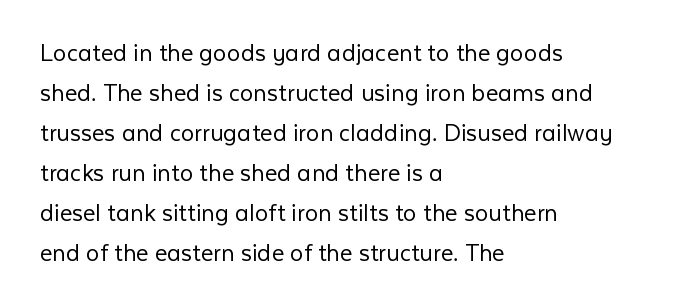
Q: Is the text bold? A: No.
Q: Is the text italic (slanted)? A: No, it is upright.
Q: Is the text underlined? A: No.
Q: How is the paragraph aligned? A: Left-aligned.
Q: Is the spacing between letters normal or unusually wide? A: Normal.
Q: Is the spacing between lines tight, normal or loose? A: Normal.
